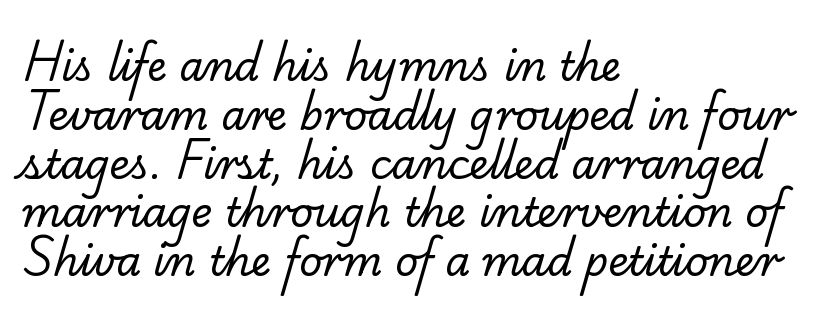
Q: Is the text bold? A: No.
Q: Is the text underlined? A: No.
Q: How is the paragraph aligned? A: Left-aligned.
Q: Is the spacing between letters normal or unusually wide? A: Normal.
Q: Width (condensed, normal, or wide)? A: Normal.
Q: Stroke contrast? A: Low.
Q: x-height? A: Small.
Q: Monospaced? A: No.
